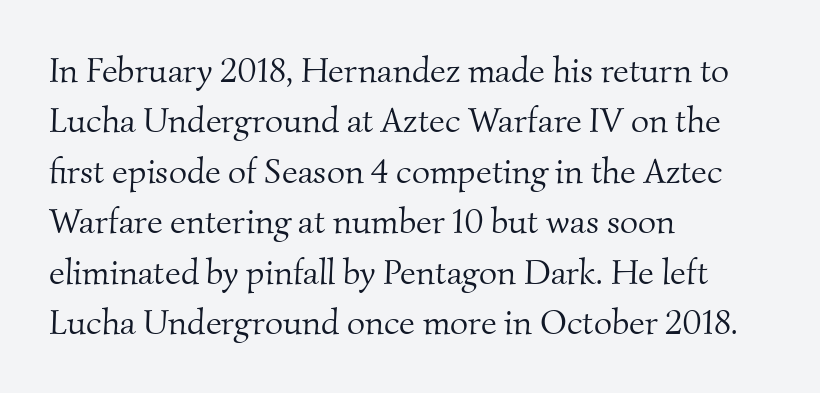
Q: Is the text bold? A: No.
Q: Is the typeface a serif or a sans-serif typeface? A: Serif.
Q: Is the text underlined? A: No.
Q: How is the paragraph aligned? A: Left-aligned.
Q: Is the spacing between letters normal or unusually wide? A: Normal.
Q: Is the spacing between lines tight, normal or loose? A: Normal.
Q: Width (condensed, normal, or wide)? A: Normal.
Q: Stroke contrast? A: Medium.
Q: x-height? A: Small.
Q: Monospaced? A: No.
